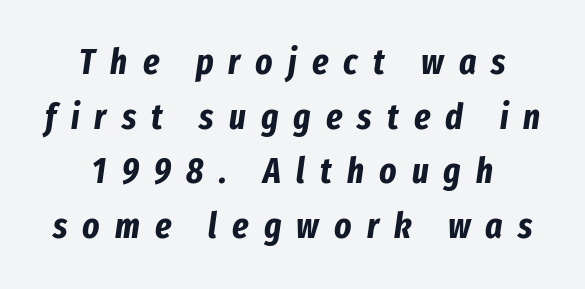
Character widths vary here, with narrow letters taking less room than wide ones. The vertical gap from one line to the next is medium. The glyphs have the mass of a bold cut. Check the space under the baseline: it is left empty. The whole block is typeset with a tilt. How are the letters spaced? Widely, with obvious added tracking.
